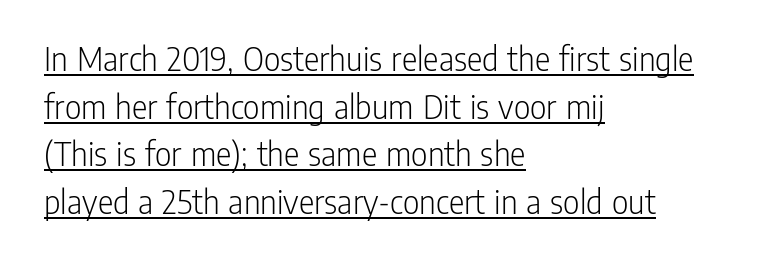
Does the copy run flush right? No — it runs flush left. Like a heading marked for emphasis, these lines bear an underscore. Serifs: no, the terminals of the letterforms are clean. The characters are drawn with everyday or finer stroke widths. This sample uses an upright cut, with every glyph sitting square on the baseline. Here the designer chose a conventional face with non-uniform glyph widths.
